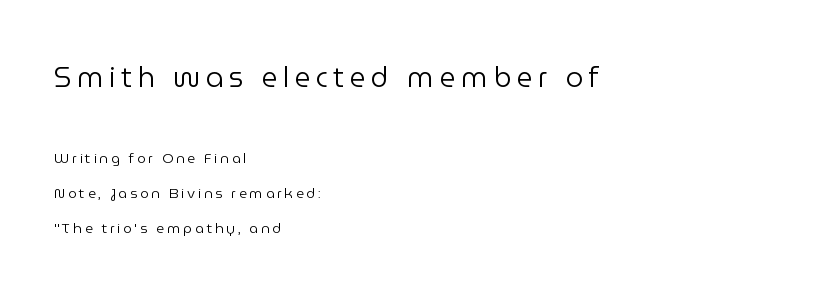
Q: Is the text bold? A: No.
Q: Is the text italic (slanted)? A: No, it is upright.
Q: Is the typeface a serif or a sans-serif typeface? A: Sans-serif.
Q: Is the text underlined? A: No.
Q: How is the paragraph aligned? A: Left-aligned.
Q: Is the spacing between lines tight, normal or loose? A: Loose.
Q: Which block of text is set in a larger size, the first (top) or the second (bottom)? A: The first (top) one.
Q: Width (condensed, normal, or wide)? A: Normal.
Q: Stroke contrast? A: Low.
Q: x-height? A: Medium.
Q: Monospaced? A: No.
